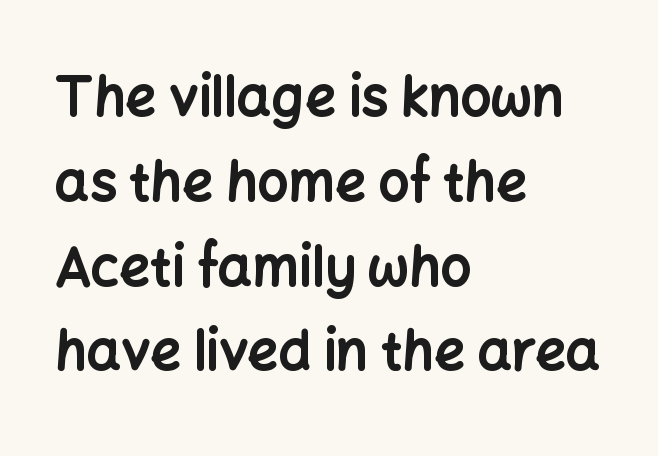
Notice how the stems are strictly vertical — no italics here. The lines sit at an ordinary, default distance from one another. Plenty of ink on the page — the face is bold. Line beginnings align vertically; line endings do not.
